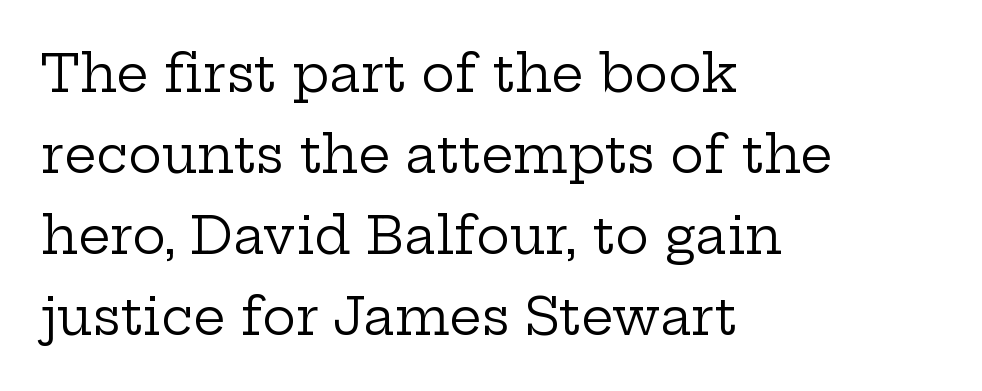
{"serif": "yes", "italic": "no", "bold": "no", "weight": "regular", "width": "wide", "stroke_contrast": "low", "x_height": "medium", "monospaced": "no", "underline": "no", "align": "left", "line_spacing": "normal", "line_spacing_ratio": 1.59, "letter_spacing": "normal", "letter_spacing_em": 0.0, "glyph_px": 51}
